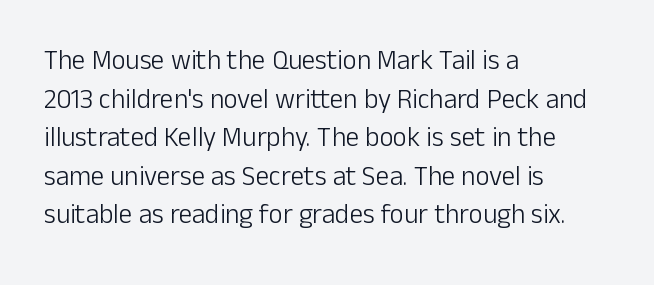
{"italic": "no", "bold": "no", "underline": "no", "align": "left", "line_spacing": "normal", "line_spacing_ratio": 1.43, "letter_spacing": "normal", "letter_spacing_em": 0.0, "glyph_px": 27}
